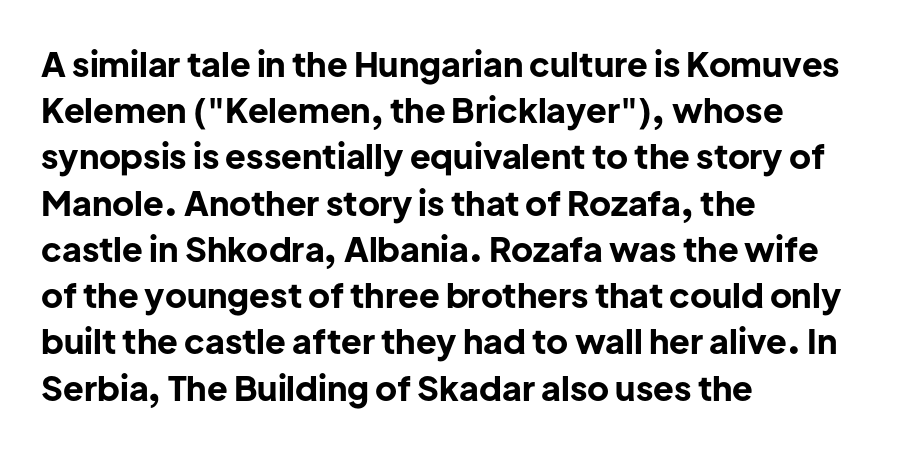
The vertical gap from one line to the next is medium. The rendering uses natural spacing where letterforms have individual widths. If you drew a line through each stem, it would be perfectly vertical. The passage shown has conventional tracking throughout. Lines of text with bare space underneath. To sum up the face: it is a sans, with no serifs.
